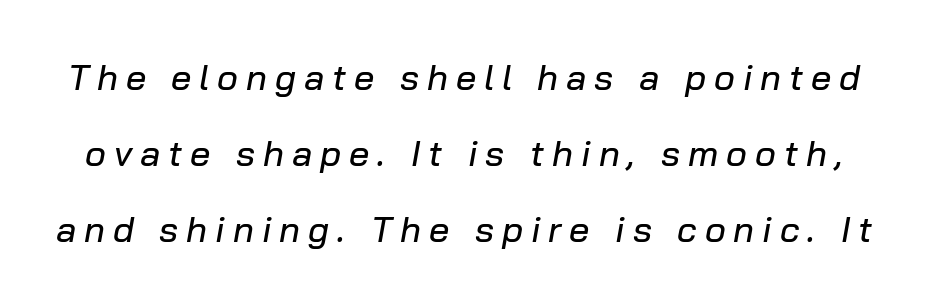
The image shows 36 px text type, italic (leaning right); set loose line spacing (2.11x), unusually wide letter spacing (+0.22 em), not underlined; low stroke contrast and a medium x-height.
